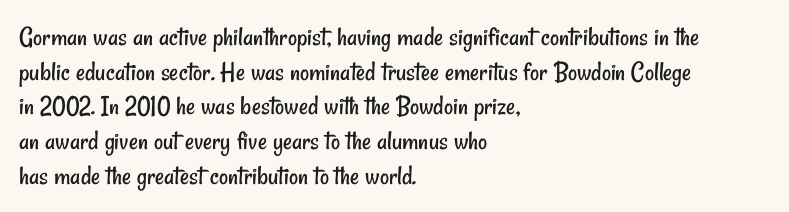
Q: Is the text bold? A: No.
Q: Is the typeface a serif or a sans-serif typeface? A: Sans-serif.
Q: Is the text underlined? A: No.
Q: How is the paragraph aligned? A: Left-aligned.
Q: Is the spacing between letters normal or unusually wide? A: Normal.
Q: Width (condensed, normal, or wide)? A: Condensed.
Q: Stroke contrast? A: Low.
Q: x-height? A: Small.
Q: Monospaced? A: No.
